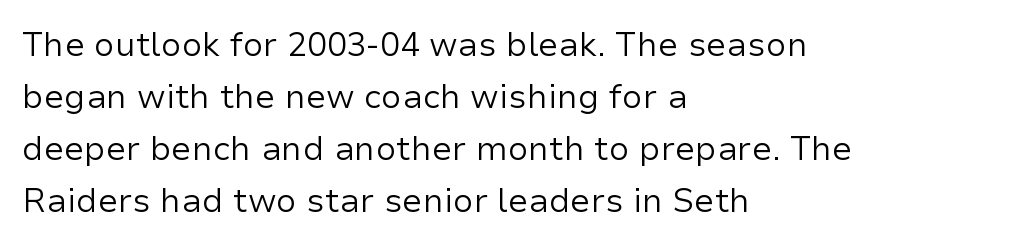
Q: Is the text bold? A: No.
Q: Is the text italic (slanted)? A: No, it is upright.
Q: Is the typeface a serif or a sans-serif typeface? A: Sans-serif.
Q: Is the text underlined? A: No.
Q: How is the paragraph aligned? A: Left-aligned.
Q: Is the spacing between letters normal or unusually wide? A: Normal.
Q: Is the spacing between lines tight, normal or loose? A: Normal.
Q: Width (condensed, normal, or wide)? A: Normal.
Q: Stroke contrast? A: Low.
Q: x-height? A: Medium.
Q: Monospaced? A: No.
